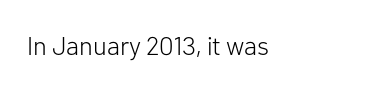
The image shows 26 px text type, upright; set normal letter spacing, not underlined.
